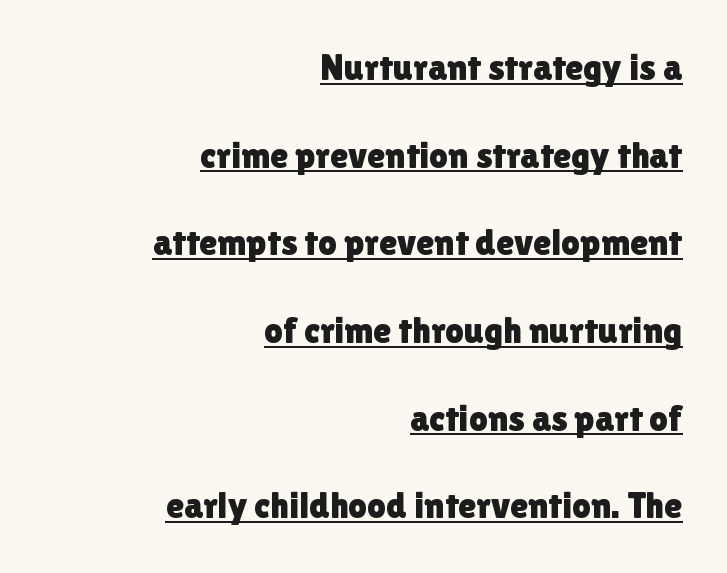
The image shows 37 px sans-serif type, upright; set right-aligned, loose line spacing (2.37x), normal letter spacing, underlined; a medium x-height.
